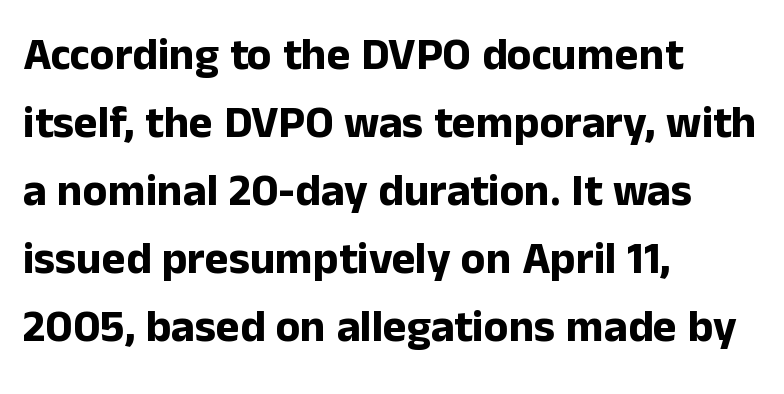
The image shows 45 px bold sans-serif type, upright; set left-aligned, normal line spacing (1.51x), normal letter spacing, not underlined; low stroke contrast and a medium x-height.
